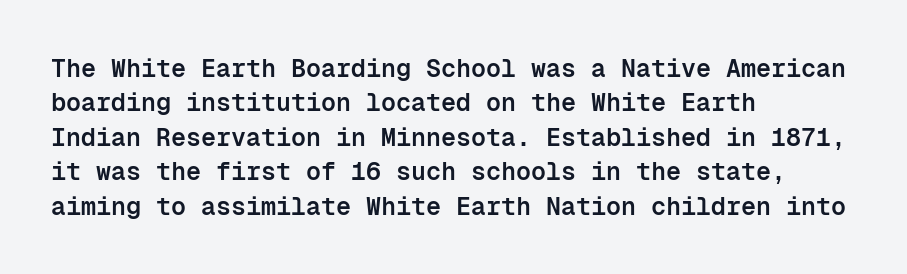
The image shows 25 px text type, upright; set left-aligned, normal line spacing (1.38x), normal letter spacing, not underlined.
